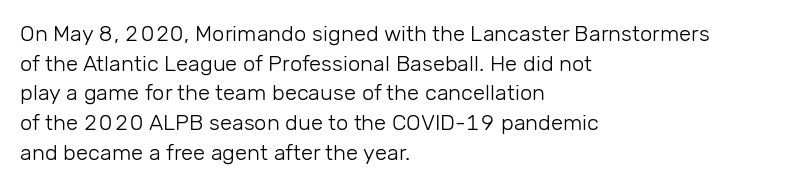
The image shows 22 px text type, upright; set left-aligned, normal line spacing (1.35x), normal letter spacing, not underlined.
